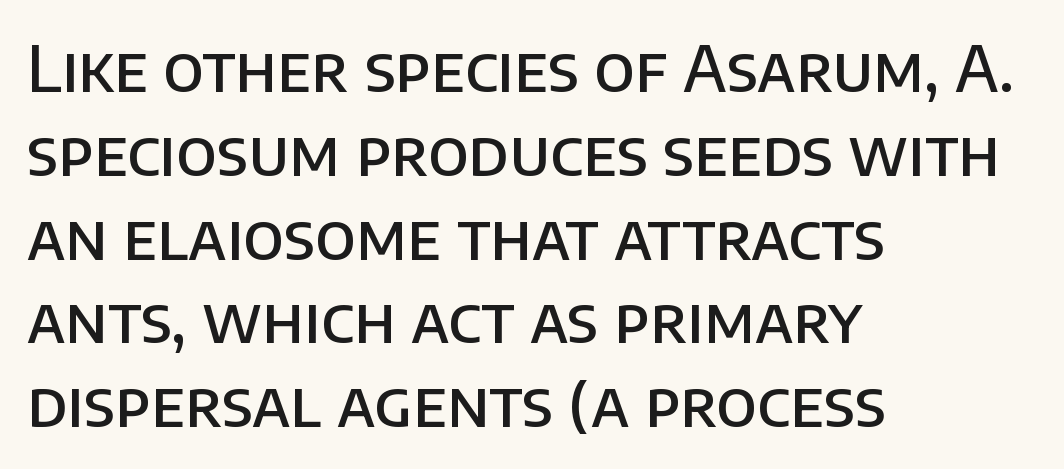
Observe the absence of serifs on each vertical stroke in this sample. The lettering holds an erect, upright posture throughout. Glyph-to-glyph distance matches everyday printed text. You could not count columns in this text — the font is proportionally spaced. Notice the strokes are somewhat thickened but not fully heavy: this is a semibold.
